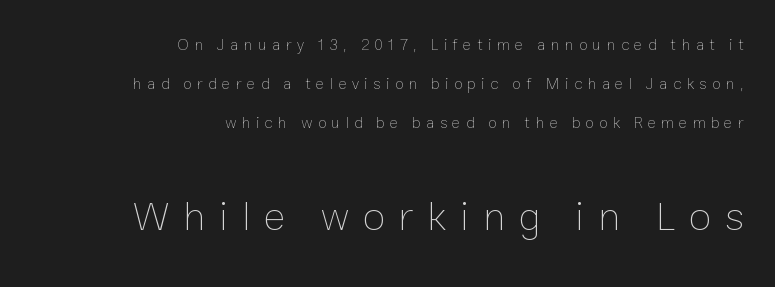
Q: Is the text bold? A: No.
Q: Is the text italic (slanted)? A: No, it is upright.
Q: Is the text underlined? A: No.
Q: How is the paragraph aligned? A: Right-aligned.
Q: Is the spacing between letters normal or unusually wide? A: Unusually wide.
Q: Is the spacing between lines tight, normal or loose? A: Loose.
Q: Which block of text is set in a larger size, the first (top) or the second (bottom)? A: The second (bottom) one.
Q: Width (condensed, normal, or wide)? A: Normal.
Q: Stroke contrast? A: Low.
Q: x-height? A: Medium.
Q: Monospaced? A: No.
